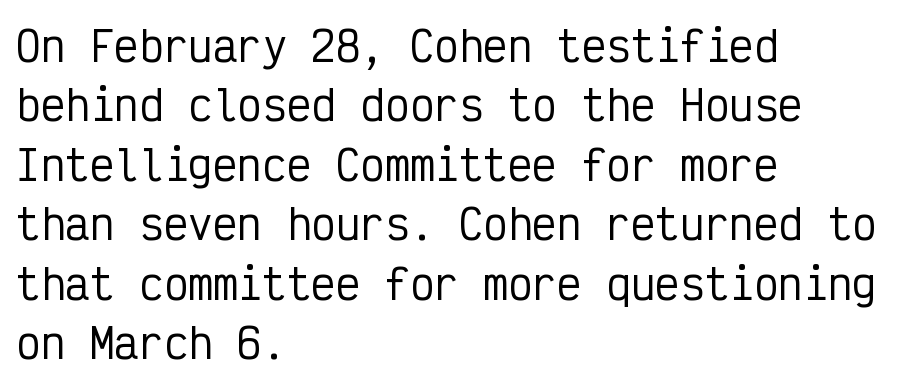
A typesetter would call this monospace, since all characters share one set width. Words float on clear page, feet unadorned. The rows are spaced the way most documents space them. Left-aligned paragraph, ragged on the right.
